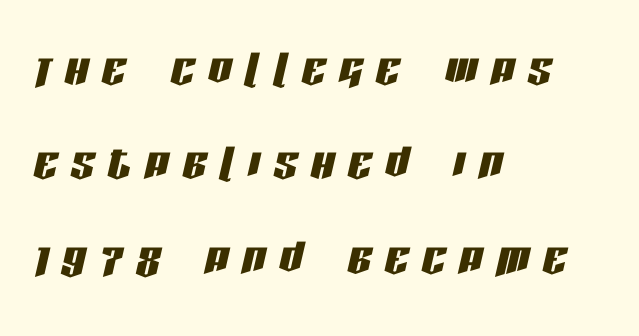
This sample has the flowing, uneven cadence of proportional lettering. In terms of leading, this rendering sits right in the middle. Characters follow at a spacing far wider than the type designer built in. Yep, that's italic — everything's leaning.
